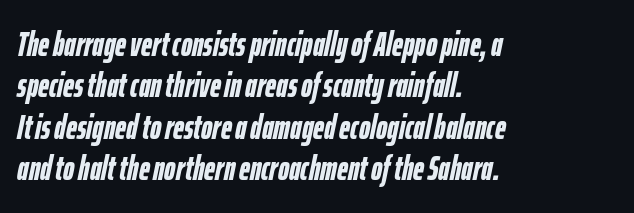
The image shows 34 px semibold, condensed type, italic (leaning right); set left-aligned, line spacing 1.22x, normal letter spacing, not underlined; low stroke contrast and a medium x-height.
